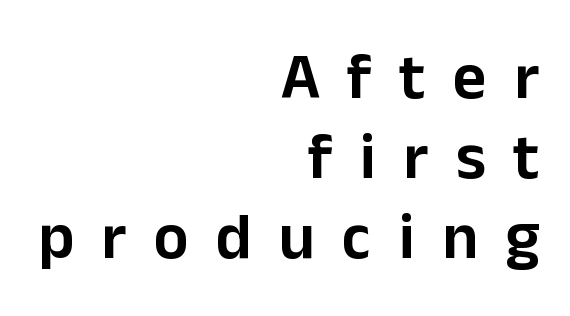
Q: Is the text italic (slanted)? A: No, it is upright.
Q: Is the typeface a serif or a sans-serif typeface? A: Sans-serif.
Q: Is the text underlined? A: No.
Q: How is the paragraph aligned? A: Right-aligned.
Q: Is the spacing between letters normal or unusually wide? A: Unusually wide.
Q: Width (condensed, normal, or wide)? A: Normal.
Q: Stroke contrast? A: Low.
Q: x-height? A: Medium.
Q: Monospaced? A: No.
